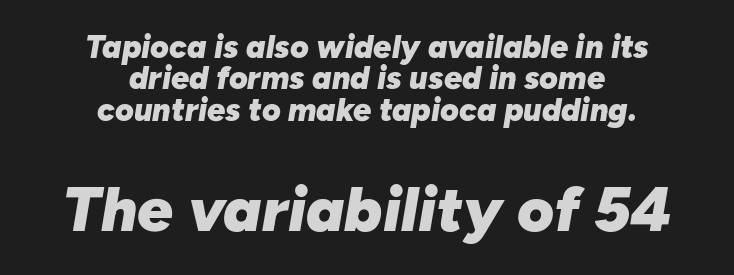
These two chunks differ in scale, with the bottom chunk taking the larger measure. Does the leading feel generous? Not at all — it's pinched. The letters advance in unequal steps, a hallmark of proportional type. A typesetter would call this zero additional tracking. Beneath every word, the page is bare. This rendering uses center alignment, leaving both contours irregular but symmetric.
